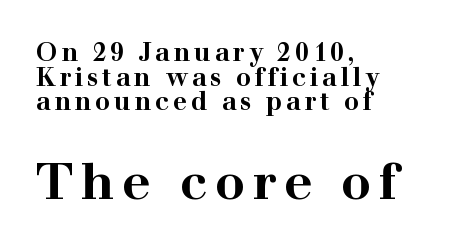
The image shows 50 px bold, wide serif type, upright; set left-aligned, tight line spacing (0.99x), not underlined; the second (bottom) block is 2.0x larger; high stroke contrast and a medium x-height.
